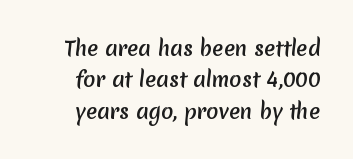
Q: Is the text underlined? A: No.
Q: Is the spacing between letters normal or unusually wide? A: Normal.
Q: Is the spacing between lines tight, normal or loose? A: Normal.
